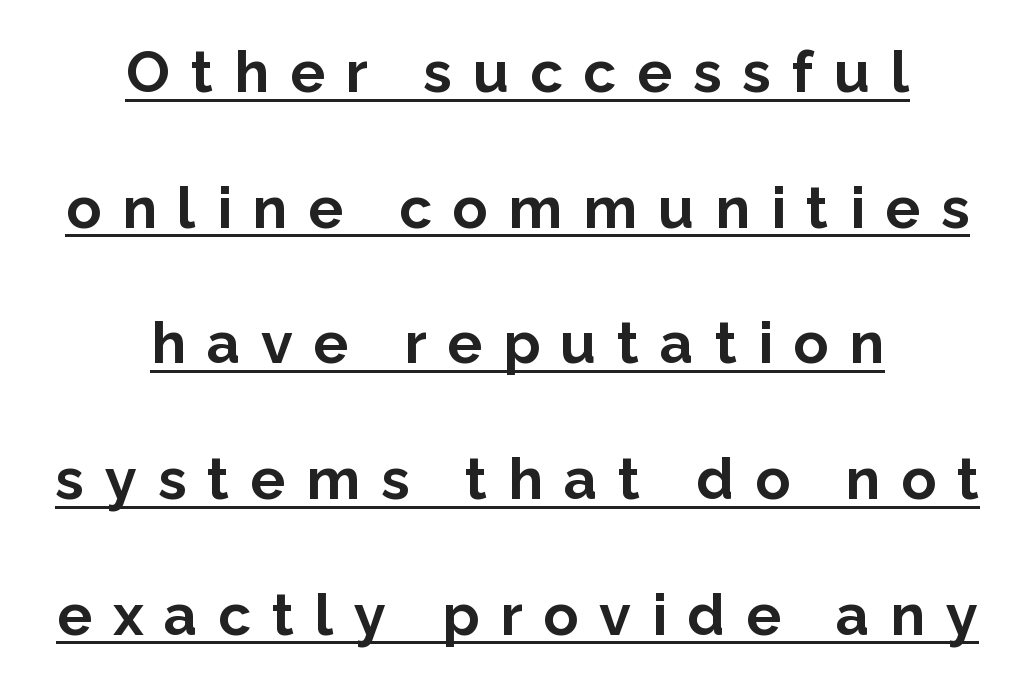
In CSS terms this would be text-align: center. The characters display no serif detailing; their extremities are plain. Do the characters align in a grid? No, the font is proportional. Airy leading. This rendering widens character spacing well past its baseline value.
